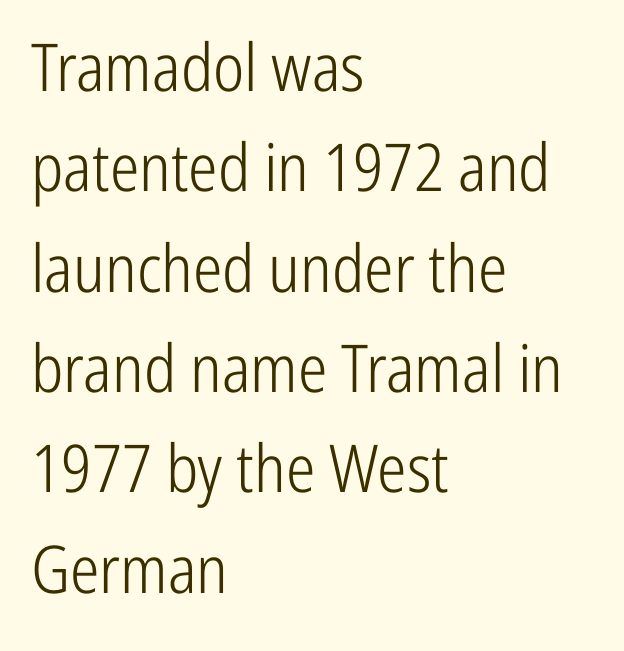
The image shows 66 px light, condensed sans-serif type, upright; set left-aligned, normal line spacing (1.52x), normal letter spacing, not underlined; low stroke contrast and a medium x-height.
